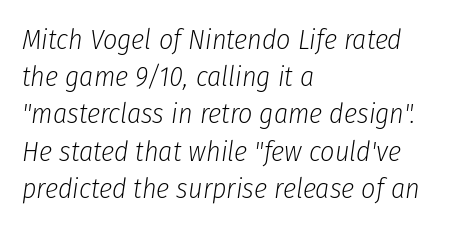
{"italic": "yes", "lean": "right", "slant_degrees": 8, "bold": "no", "weight": "light", "width": "condensed", "stroke_contrast": "low", "x_height": "medium", "monospaced": "no", "underline": "no", "align": "left", "line_spacing": "normal", "line_spacing_ratio": 1.33, "letter_spacing": "normal", "letter_spacing_em": 0.0, "glyph_px": 28}
